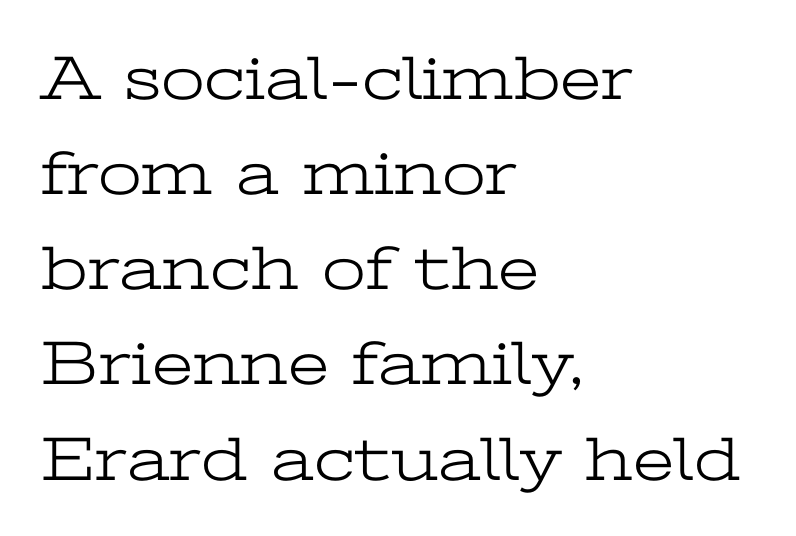
The image shows 63 px light, wide serif type, upright; set left-aligned, normal line spacing (1.51x), normal letter spacing, not underlined; low stroke contrast and a medium x-height.
